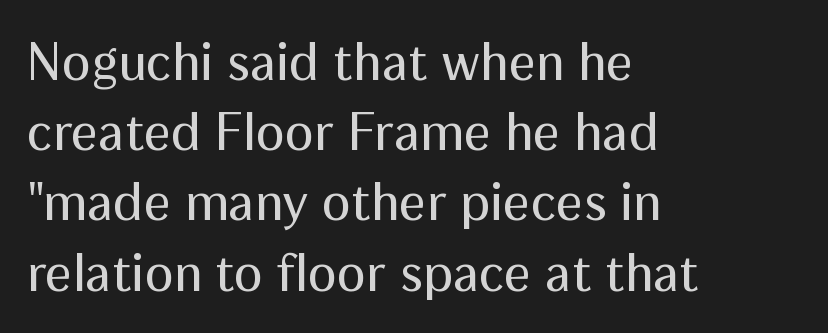
Q: Is the text bold? A: No.
Q: Is the text italic (slanted)? A: No, it is upright.
Q: Is the typeface a serif or a sans-serif typeface? A: Sans-serif.
Q: Is the text underlined? A: No.
Q: How is the paragraph aligned? A: Left-aligned.
Q: Is the spacing between letters normal or unusually wide? A: Normal.
Q: Is the spacing between lines tight, normal or loose? A: Normal.
Q: Width (condensed, normal, or wide)? A: Normal.
Q: Stroke contrast? A: Medium.
Q: x-height? A: Medium.
Q: Monospaced? A: No.
